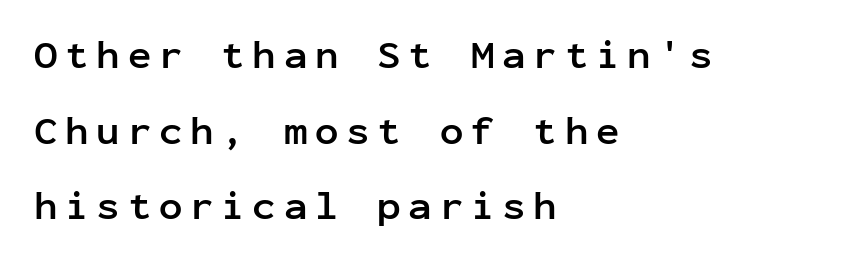
Tall strokes in this sample are plumb rather than angled. Here the designer chose a console-style face with uniform glyph widths. The block of text is sparse from top to bottom, with ample space between rows. The baseline area is clear.
